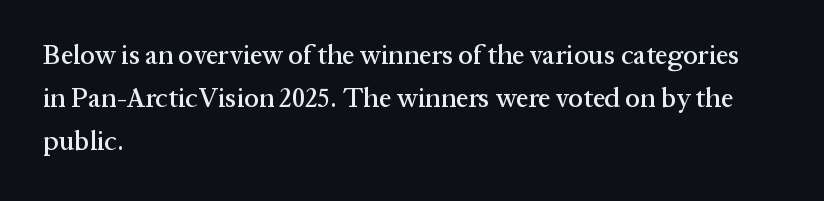
Q: Is the text italic (slanted)? A: No, it is upright.
Q: Is the text underlined? A: No.
Q: How is the paragraph aligned? A: Left-aligned.
Q: Is the spacing between letters normal or unusually wide? A: Normal.
Q: Is the spacing between lines tight, normal or loose? A: Normal.
